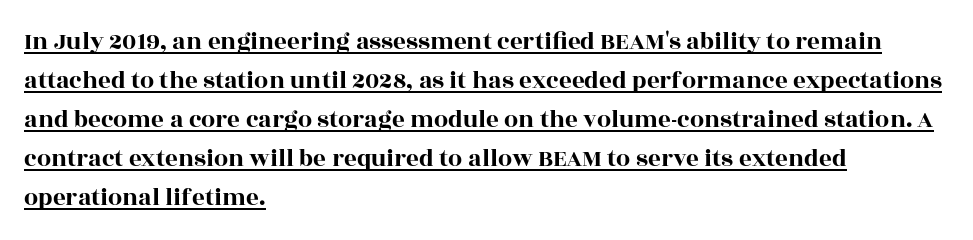
The image shows 25 px text type, upright; set left-aligned, normal line spacing (1.56x), normal letter spacing, underlined.
